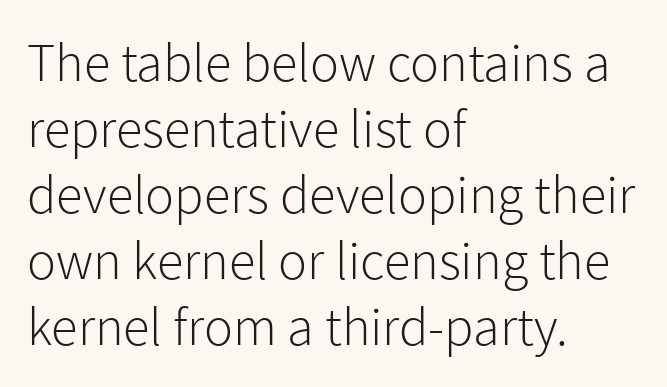
Q: Is the text bold? A: No.
Q: Is the text italic (slanted)? A: No, it is upright.
Q: Is the typeface a serif or a sans-serif typeface? A: Sans-serif.
Q: Is the text underlined? A: No.
Q: How is the paragraph aligned? A: Left-aligned.
Q: Is the spacing between letters normal or unusually wide? A: Normal.
Q: Width (condensed, normal, or wide)? A: Normal.
Q: Stroke contrast? A: Low.
Q: x-height? A: Medium.
Q: Monospaced? A: No.
